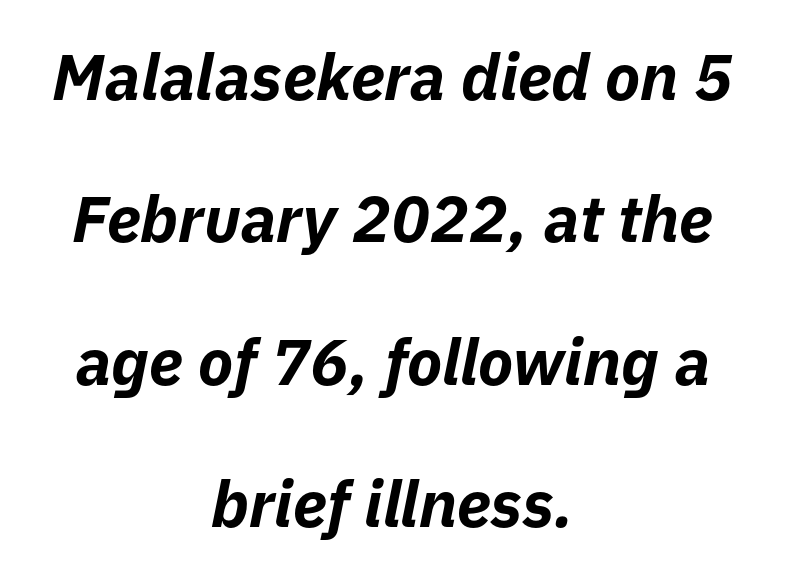
Q: Is the text bold? A: Yes.
Q: Is the text italic (slanted)? A: Yes, it leans right by about 11 degrees.
Q: Is the text underlined? A: No.
Q: How is the paragraph aligned? A: Centered.
Q: Is the spacing between letters normal or unusually wide? A: Normal.
Q: Is the spacing between lines tight, normal or loose? A: Loose.
Q: Width (condensed, normal, or wide)? A: Normal.
Q: Stroke contrast? A: Low.
Q: x-height? A: Medium.
Q: Monospaced? A: No.
